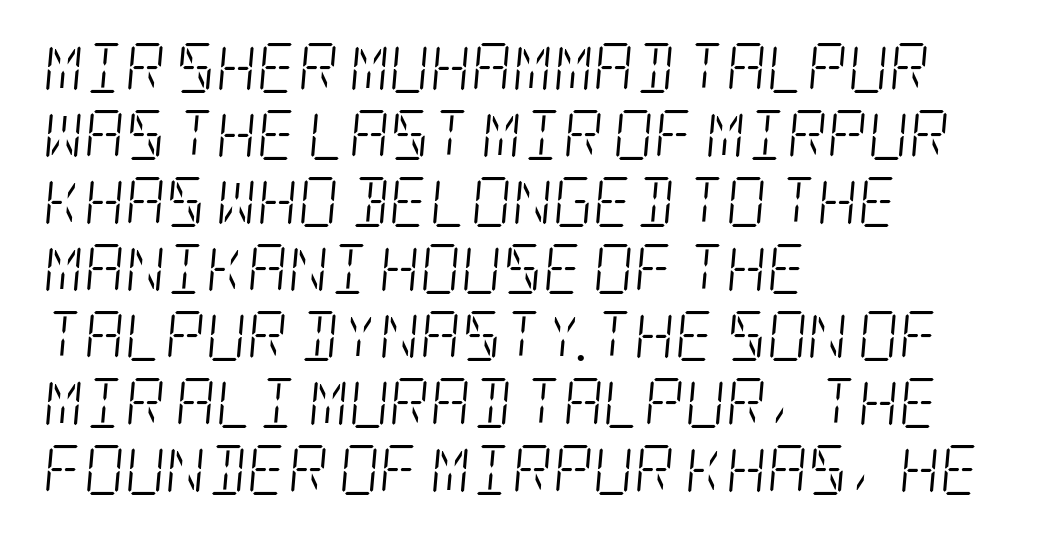
The font's italic variant was chosen for this text. Type without underlining. Left-aligned paragraph, ragged on the right. Successive baselines arrive at the customary interval.
